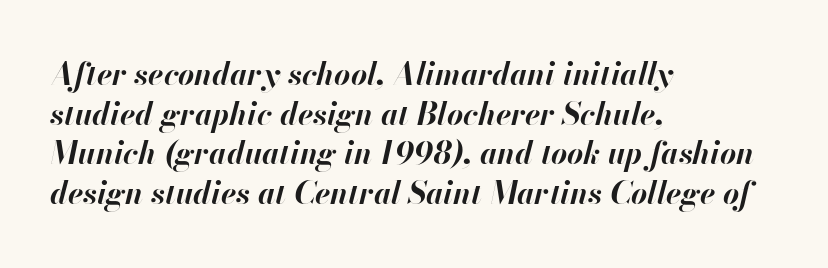
Q: Is the text bold? A: Yes.
Q: Is the text italic (slanted)? A: Yes, it leans right by about 13 degrees.
Q: Is the text underlined? A: No.
Q: How is the paragraph aligned? A: Left-aligned.
Q: Is the spacing between letters normal or unusually wide? A: Normal.
Q: Is the spacing between lines tight, normal or loose? A: Normal.
Q: Width (condensed, normal, or wide)? A: Normal.
Q: Stroke contrast? A: High.
Q: x-height? A: Small.
Q: Monospaced? A: No.
